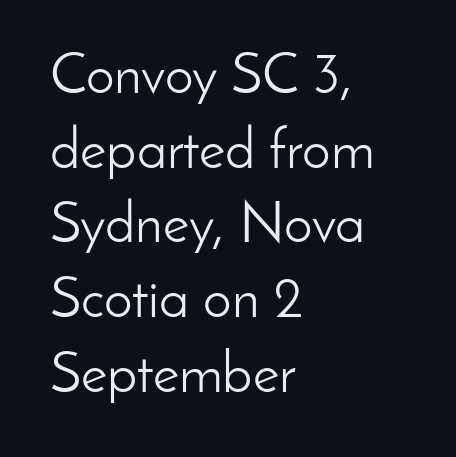
The image shows 57 px light sans-serif type, upright; set left-aligned, normal line spacing (1.31x), normal letter spacing, not underlined; low stroke contrast and a small x-height.
